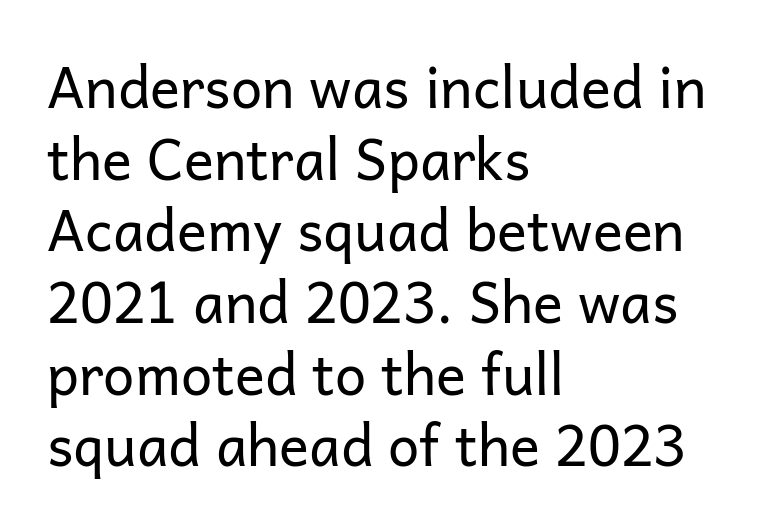
{"serif": "no", "italic": "no", "bold": "no", "weight": "regular", "width": "normal", "stroke_contrast": "low", "x_height": "medium", "monospaced": "no", "underline": "no", "align": "left", "line_spacing": "normal", "line_spacing_ratio": 1.28, "letter_spacing": "normal", "letter_spacing_em": 0.0, "glyph_px": 56}
